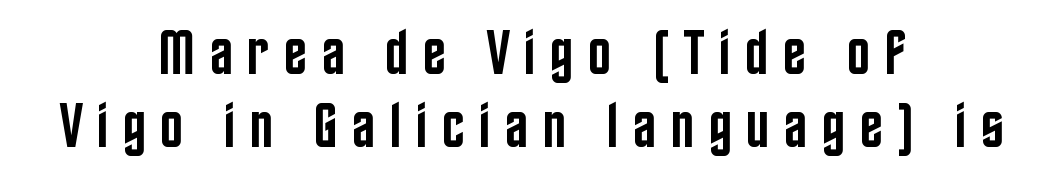
{"serif": "no", "italic": "no", "bold": "semi", "weight": "semibold", "width": "condensed", "stroke_contrast": "low", "x_height": "large", "monospaced": "no", "underline": "no", "align": "center", "line_spacing_ratio": 1.18, "letter_spacing": "wide", "letter_spacing_em": 0.23, "glyph_px": 62}
